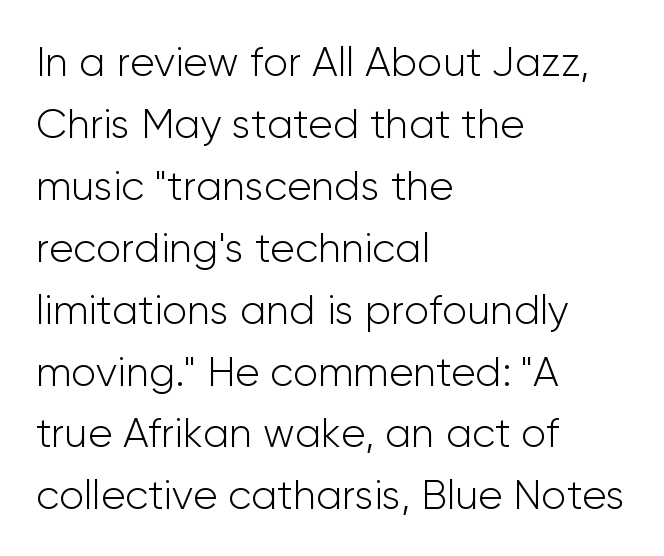
The image shows 41 px light sans-serif type, upright; set left-aligned, normal line spacing (1.51x), normal letter spacing, not underlined; low stroke contrast and a medium x-height.
